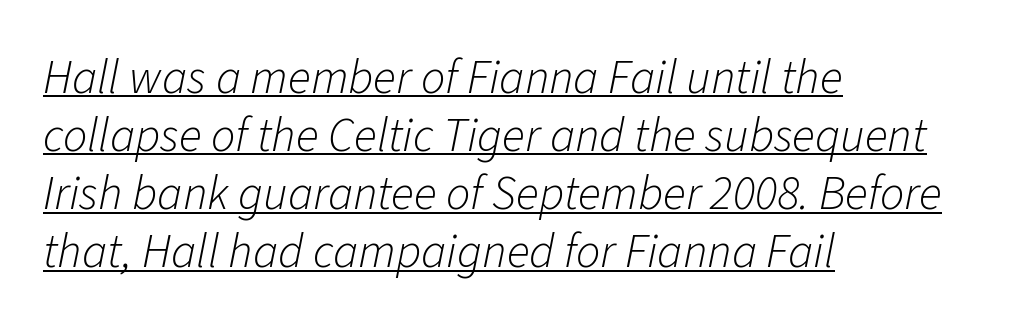
The image shows 48 px light type, italic (leaning right); set left-aligned, line spacing 1.21x, normal letter spacing, underlined; low stroke contrast and a medium x-height.
